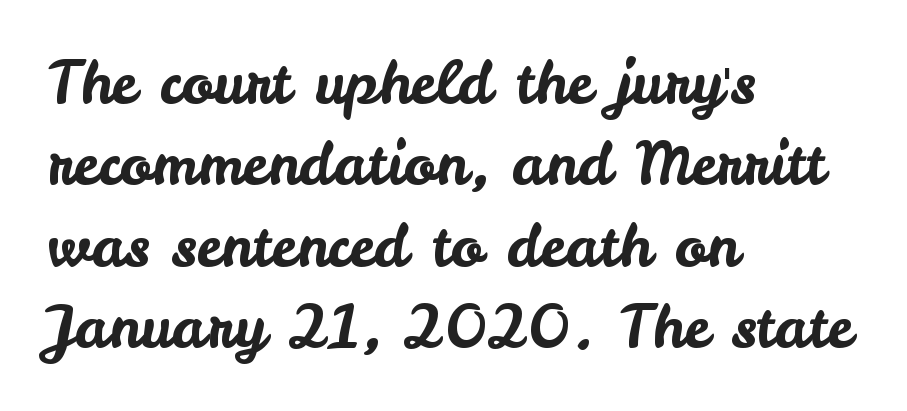
Underlining? Definitely not there. Does extra space separate the letters? No, they use regular spacing. Layout note: lines flush left. Baseline-to-baseline distance is the conventional proportion of letter height.
